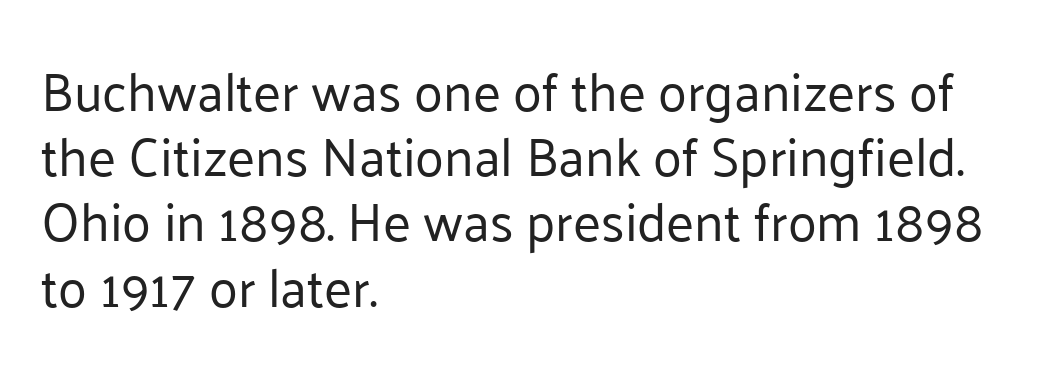
{"serif": "no", "italic": "no", "bold": "no", "weight": "regular", "width": "normal", "stroke_contrast": "low", "x_height": "medium", "monospaced": "no", "underline": "no", "align": "left", "line_spacing_ratio": 1.23, "letter_spacing": "normal", "letter_spacing_em": 0.0, "glyph_px": 53}
